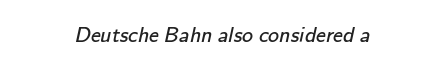
The image shows 22 px text type; set normal letter spacing, not underlined.
